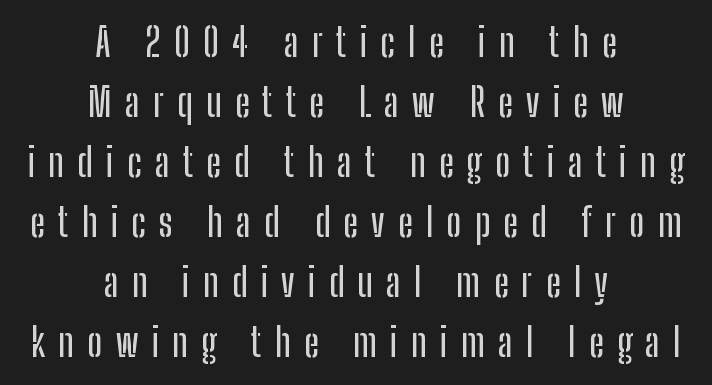
Q: Is the text italic (slanted)? A: No, it is upright.
Q: Is the typeface a serif or a sans-serif typeface? A: Sans-serif.
Q: Is the text underlined? A: No.
Q: How is the paragraph aligned? A: Centered.
Q: Is the spacing between letters normal or unusually wide? A: Unusually wide.
Q: Is the spacing between lines tight, normal or loose? A: Normal.
Q: Width (condensed, normal, or wide)? A: Condensed.
Q: Stroke contrast? A: Low.
Q: x-height? A: Medium.
Q: Monospaced? A: No.
